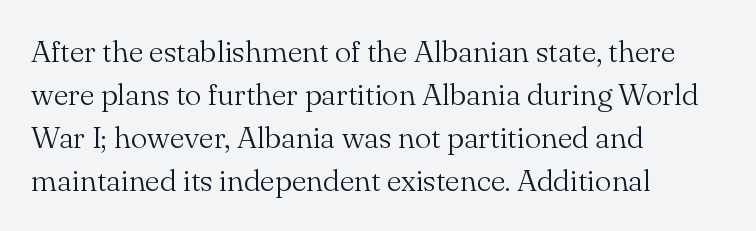
The image shows 31 px light serif type, upright; set left-aligned, normal line spacing (1.39x), normal letter spacing, not underlined; medium stroke contrast and a small x-height.
